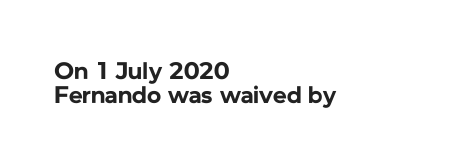
The image shows 24 px bold type, upright; set left-aligned, tight line spacing (0.98x), normal letter spacing, not underlined.
